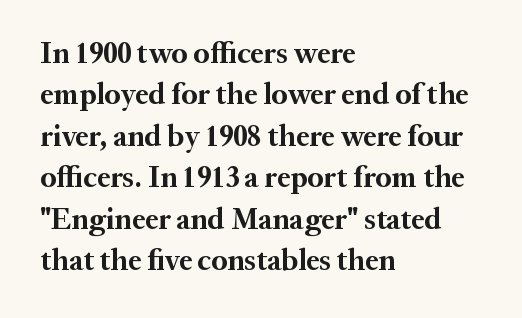
The strokes are fattened all the way to bold. Notice how descenders clear the ascenders below comfortably — that's standard leading. The letters advance in unequal steps, a hallmark of proportional type. The type family on display is of the serif kind. Line beginnings align vertically; line endings do not.
